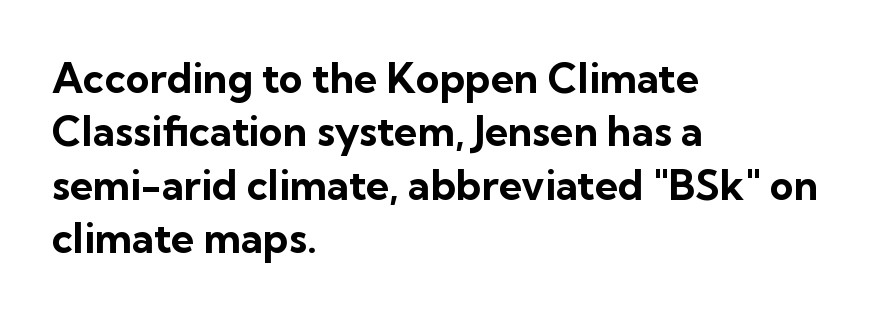
Q: Is the text bold? A: Yes.
Q: Is the text italic (slanted)? A: No, it is upright.
Q: Is the typeface a serif or a sans-serif typeface? A: Sans-serif.
Q: Is the text underlined? A: No.
Q: How is the paragraph aligned? A: Left-aligned.
Q: Is the spacing between letters normal or unusually wide? A: Normal.
Q: Is the spacing between lines tight, normal or loose? A: Normal.
Q: Width (condensed, normal, or wide)? A: Normal.
Q: Stroke contrast? A: Low.
Q: x-height? A: Medium.
Q: Monospaced? A: No.
